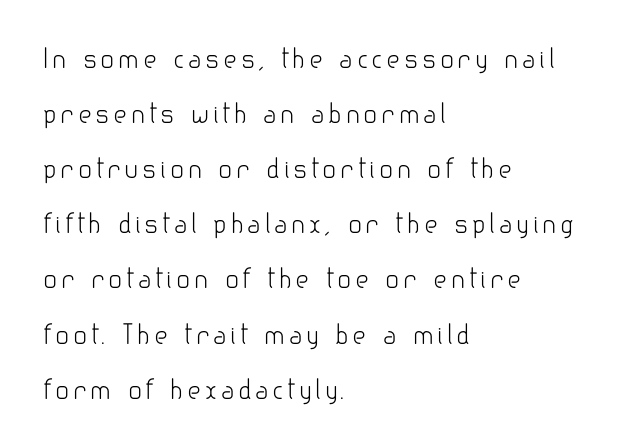
The image shows 26 px text type, upright; set left-aligned, loose line spacing (2.12x), not underlined.
